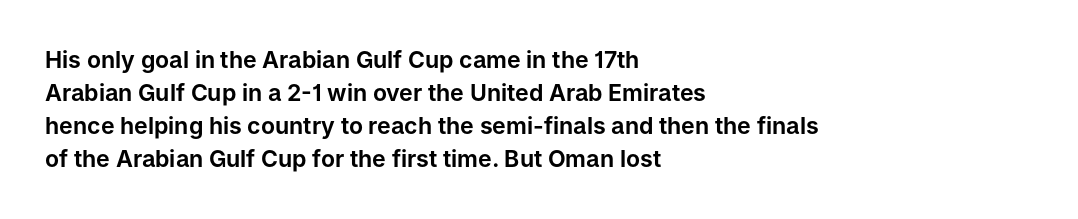
The image shows 23 px text type, upright; set left-aligned, normal line spacing (1.44x), normal letter spacing, not underlined.
